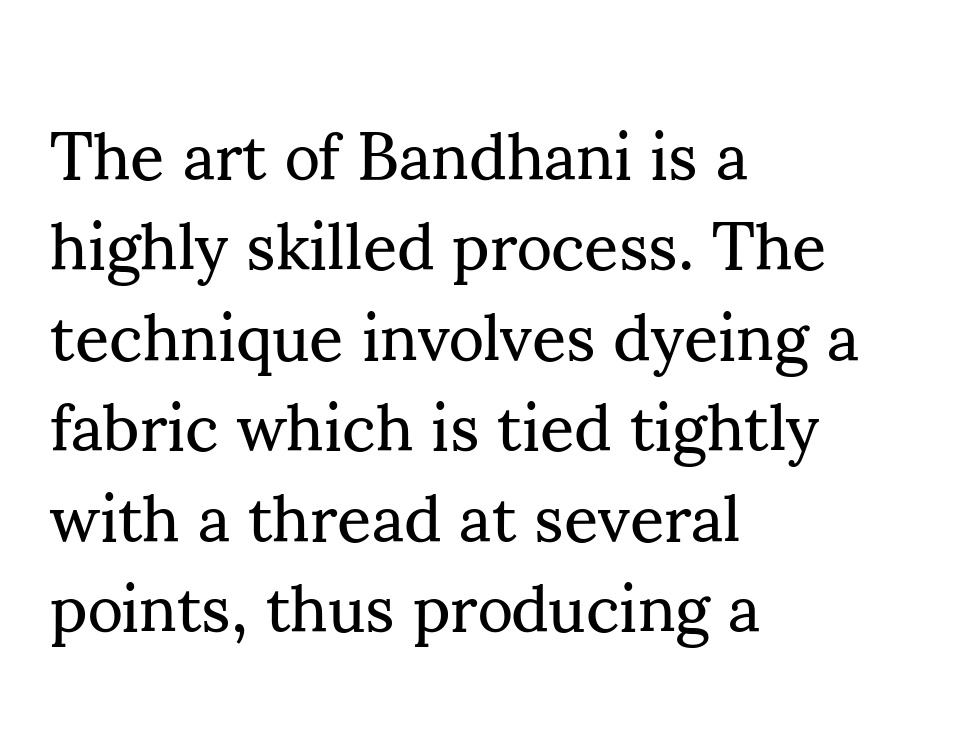
The image shows 67 px regular-weight serif type, upright; set left-aligned, normal line spacing (1.35x), normal letter spacing, not underlined; medium stroke contrast and a small x-height.
